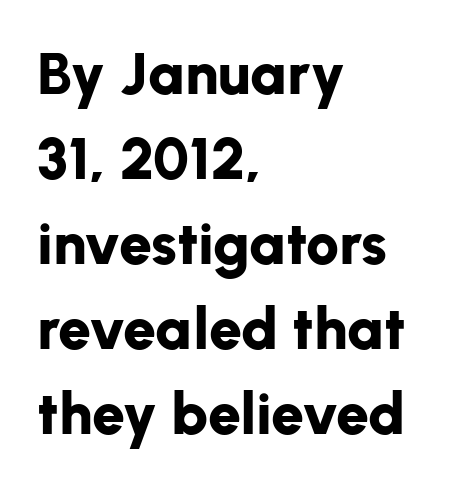
Line starts are locked; line ends wander. Only glyphs here, with clear space below each row. Do the characters align in a grid? No, the font is proportional. The gaps between neighbouring characters are ordinary and unremarkable.
